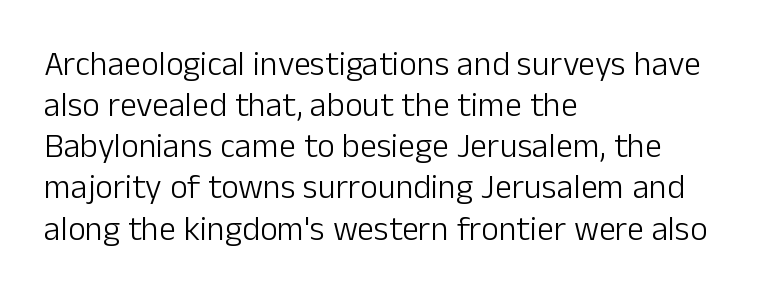
The image shows 34 px light sans-serif type, upright; set left-aligned, line spacing 1.21x, normal letter spacing, not underlined; low stroke contrast and a medium x-height.
